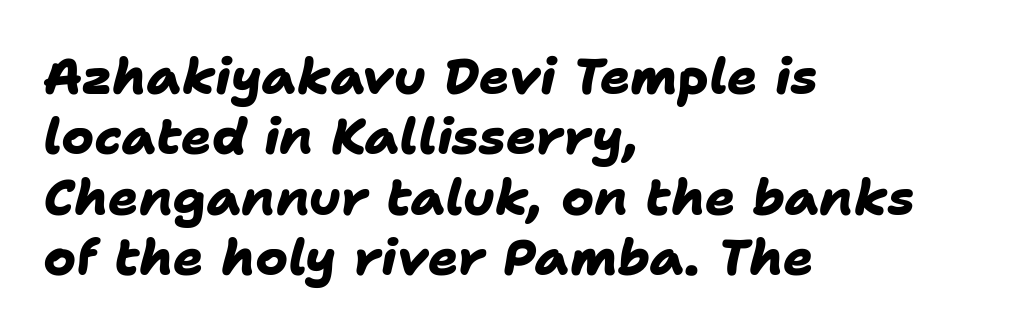
{"serif": "no", "bold": "yes", "weight": "heavy", "width": "normal", "stroke_contrast": "low", "x_height": "medium", "monospaced": "no", "underline": "no", "align": "left", "line_spacing_ratio": 1.21, "letter_spacing": "normal", "letter_spacing_em": 0.0, "glyph_px": 50}
